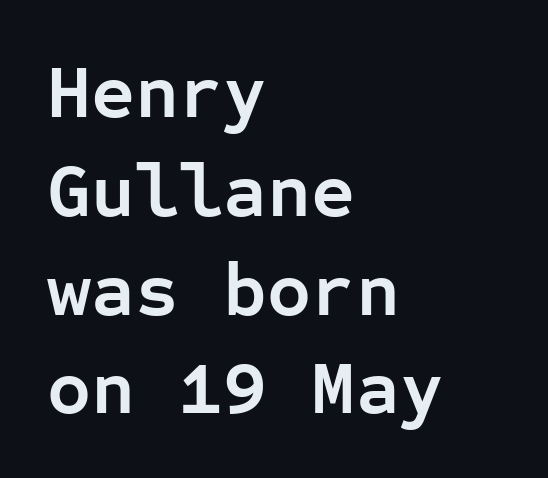
The strokes are fattened all the way to bold. A typesetter would call this leading conventional body-copy spacing. The letters march in equal steps, a hallmark of fixed-pitch type. Is there any slant? The stems are plumb. Descenders are the only things crossing below the line.
